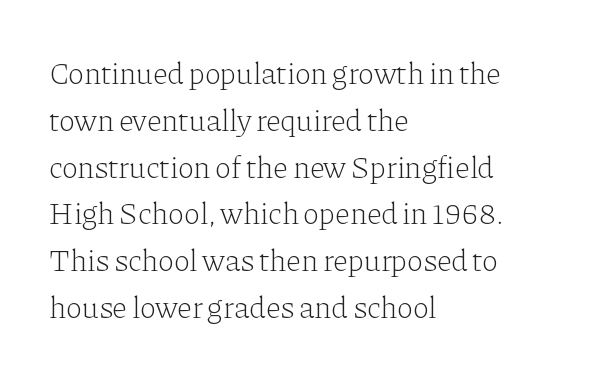
{"serif": "yes", "italic": "no", "bold": "no", "weight": "light", "width": "normal", "stroke_contrast": "low", "x_height": "medium", "monospaced": "no", "underline": "no", "align": "left", "line_spacing": "normal", "line_spacing_ratio": 1.51, "letter_spacing": "normal", "letter_spacing_em": 0.0, "glyph_px": 31}
